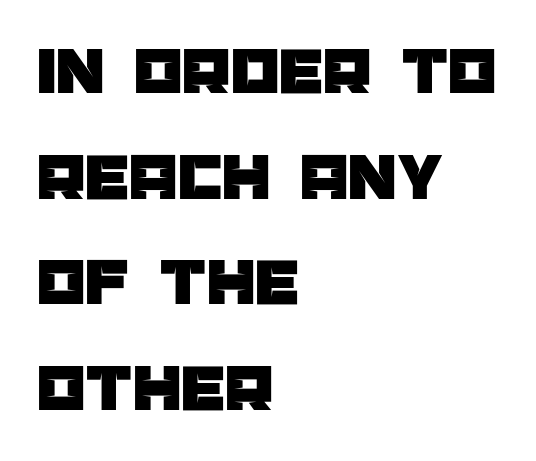
{"serif": "no", "italic": "no", "width": "normal", "stroke_contrast": "low", "x_height": "large", "monospaced": "no", "underline": "no", "align": "left", "line_spacing": "normal", "line_spacing_ratio": 1.53, "letter_spacing": "normal", "letter_spacing_em": 0.0, "glyph_px": 69}
